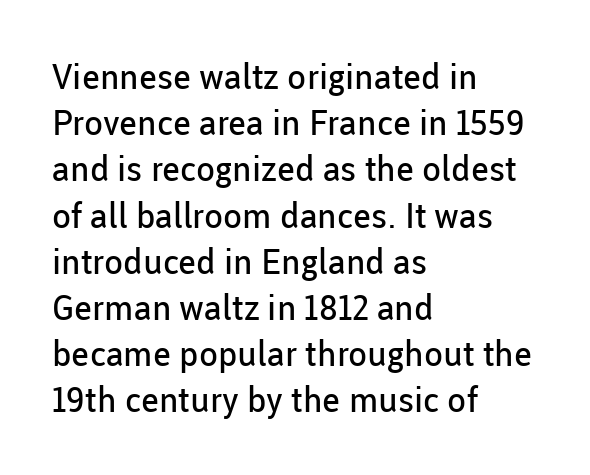
Q: Is the text bold? A: No.
Q: Is the text italic (slanted)? A: No, it is upright.
Q: Is the typeface a serif or a sans-serif typeface? A: Sans-serif.
Q: Is the text underlined? A: No.
Q: How is the paragraph aligned? A: Left-aligned.
Q: Is the spacing between letters normal or unusually wide? A: Normal.
Q: Is the spacing between lines tight, normal or loose? A: Normal.
Q: Width (condensed, normal, or wide)? A: Normal.
Q: Stroke contrast? A: Low.
Q: x-height? A: Medium.
Q: Monospaced? A: No.
